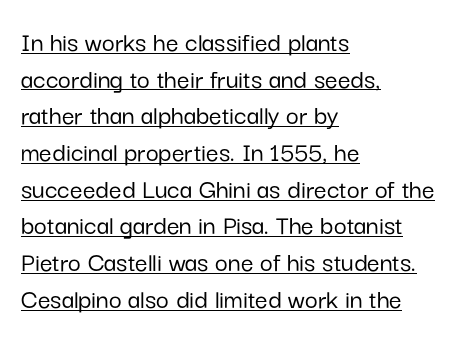
{"serif": "no", "italic": "no", "width": "normal", "stroke_contrast": "low", "x_height": "medium", "monospaced": "no", "underline": "yes", "align": "left", "line_spacing": "normal", "line_spacing_ratio": 1.31, "letter_spacing": "normal", "letter_spacing_em": 0.0, "glyph_px": 28}
